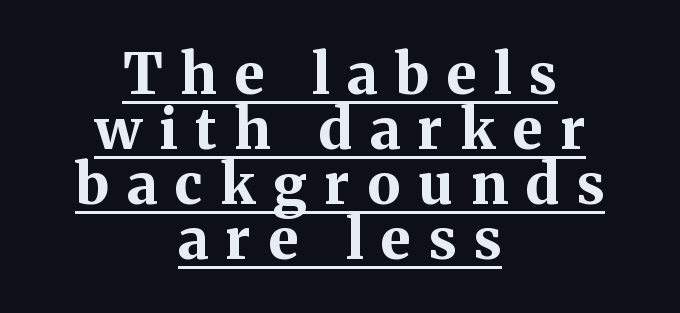
Thick stems and heavy bowls — unmistakably bold. These lines were composed using upright roman letters. Each line of the rendering has a horizontal stroke beneath the glyphs. Is this a sans? No — the strokes have serifs.
